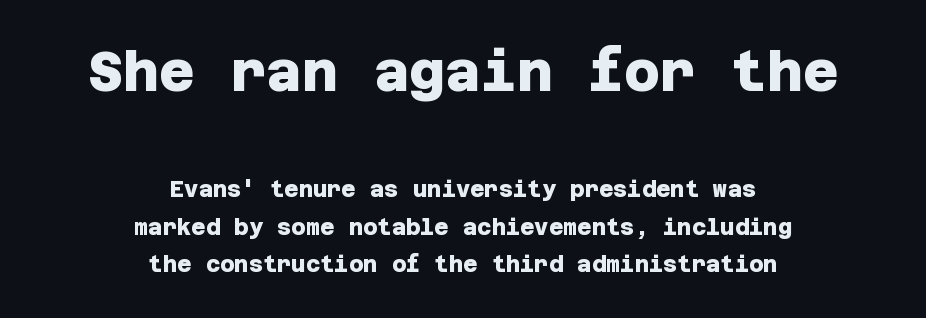
The image shows 55 px heavy sans-serif type; set centered, normal line spacing (1.7x), normal letter spacing, not underlined; the first (top) block is 2.5x larger; low stroke contrast and a large x-height.
